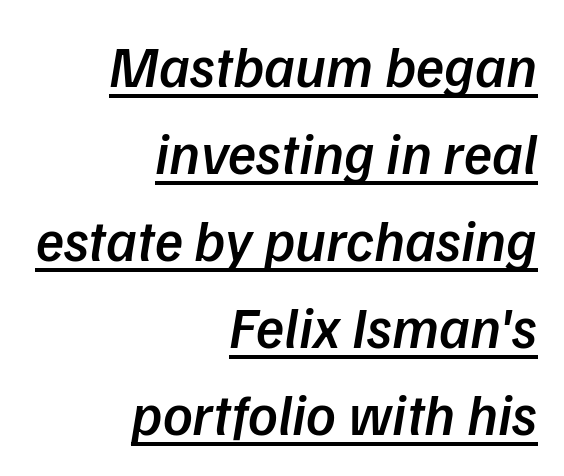
A typesetter would call this leading conventional body-copy spacing. The face used here is a semibold: visibly heavier than regular, lighter than bold. The passage shown has conventional tracking throughout. Right-aligned paragraph, ragged on the left.
